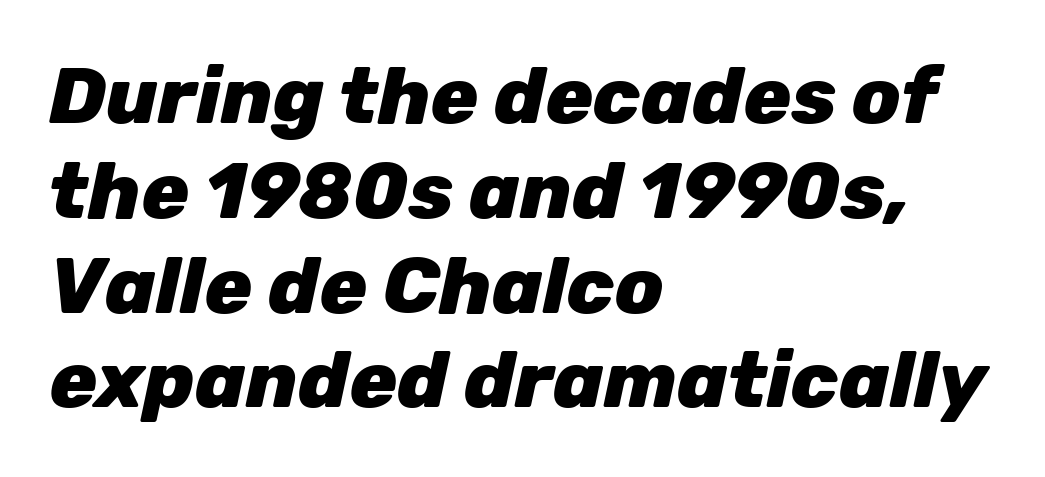
The image shows 79 px heavy type, italic (leaning right); set left-aligned, line spacing 1.2x, normal letter spacing, not underlined; low stroke contrast and a medium x-height.
